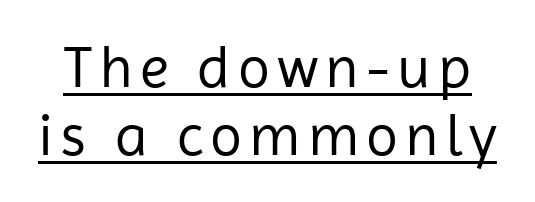
{"serif": "no", "italic": "no", "bold": "no", "weight": "regular", "width": "normal", "stroke_contrast": "low", "x_height": "medium", "monospaced": "no", "underline": "yes", "line_spacing": "tight", "line_spacing_ratio": 1.15, "glyph_px": 59}
